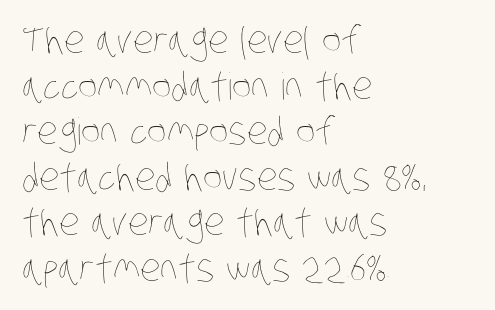
{"bold": "no", "weight": "thin", "width": "condensed", "stroke_contrast": "low", "x_height": "large", "monospaced": "no", "underline": "no", "align": "left", "line_spacing_ratio": 1.23, "letter_spacing": "normal", "letter_spacing_em": 0.0, "glyph_px": 37}
